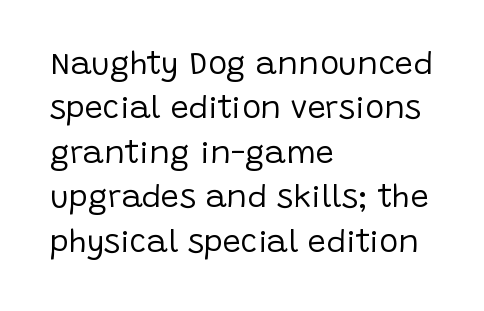
The image shows 32 px regular-weight sans-serif type, upright; set left-aligned, normal line spacing (1.39x), normal letter spacing, not underlined; low stroke contrast and a large x-height.
